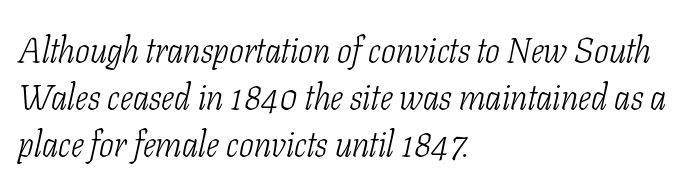
The image shows 35 px light, condensed serif type, italic (leaning right); set left-aligned, normal line spacing (1.34x), normal letter spacing, not underlined; low stroke contrast and a medium x-height.
